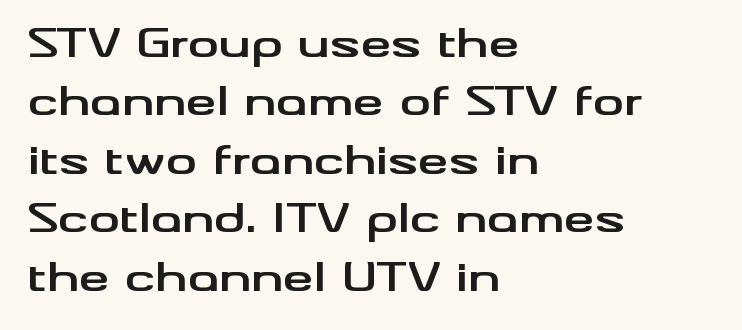
{"serif": "no", "italic": "no", "bold": "yes", "weight": "bold", "width": "wide", "stroke_contrast": "medium", "x_height": "small", "monospaced": "no", "underline": "no", "align": "left", "line_spacing": "normal", "line_spacing_ratio": 1.5, "letter_spacing": "normal", "letter_spacing_em": 0.0, "glyph_px": 39}
